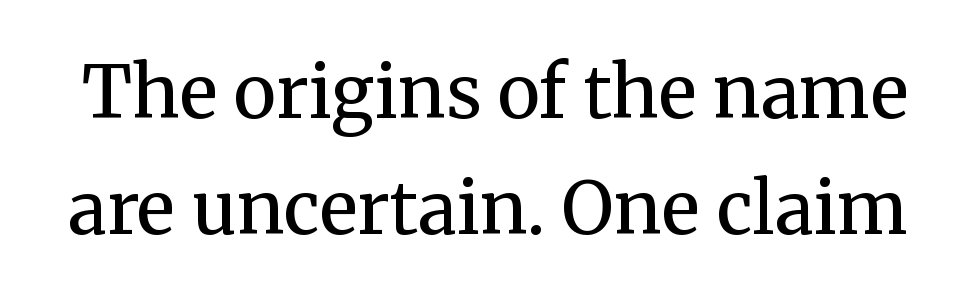
The image shows 72 px regular-weight serif type, upright; set normal line spacing (1.61x), normal letter spacing, not underlined; medium stroke contrast and a medium x-height.
